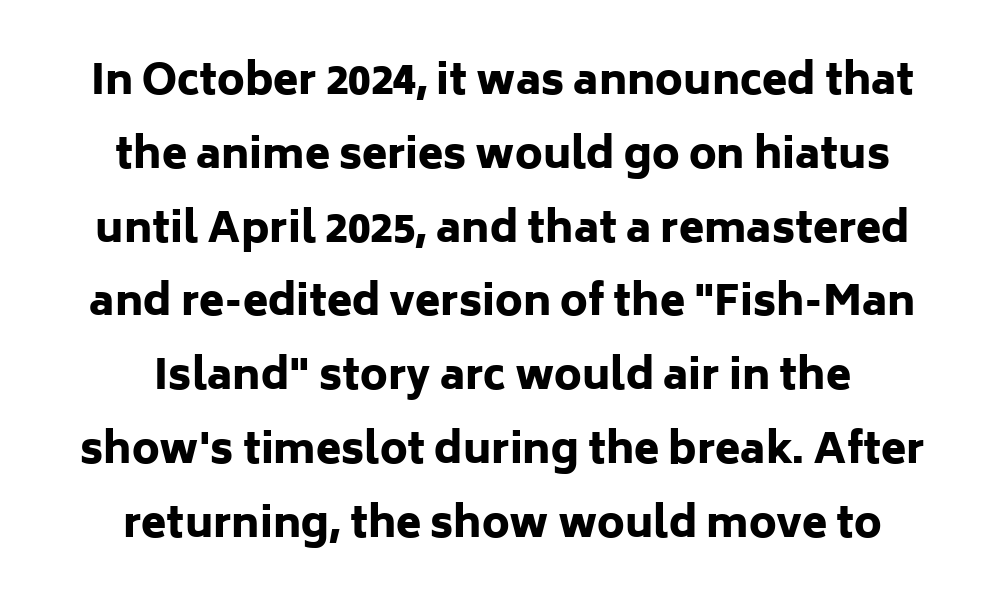
{"serif": "no", "italic": "no", "bold": "yes", "weight": "heavy", "width": "normal", "stroke_contrast": "low", "x_height": "medium", "monospaced": "no", "underline": "no", "align": "center", "line_spacing_ratio": 1.8, "letter_spacing": "normal", "letter_spacing_em": 0.0, "glyph_px": 41}
